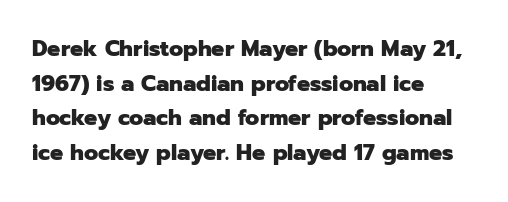
Q: Is the text bold? A: Yes.
Q: Is the text italic (slanted)? A: No, it is upright.
Q: Is the text underlined? A: No.
Q: How is the paragraph aligned? A: Left-aligned.
Q: Is the spacing between letters normal or unusually wide? A: Normal.
Q: Is the spacing between lines tight, normal or loose? A: Normal.
